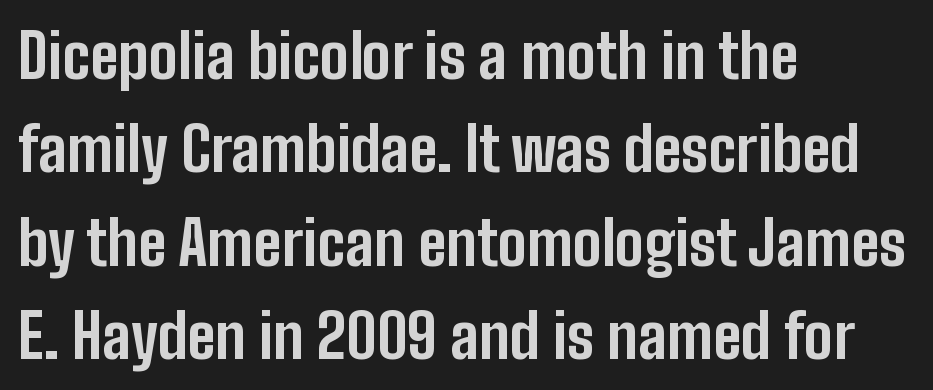
Summary of vertical rhythm: regular, with standard interline spacing. The rendering uses a bold face; every stroke is thick and dark. Serif or sans? Sans — the stroke terminals are bare. This rendering features lettering with no underline. Note the varied advance widths — an 'i' is clearly narrower than an 'm'.
